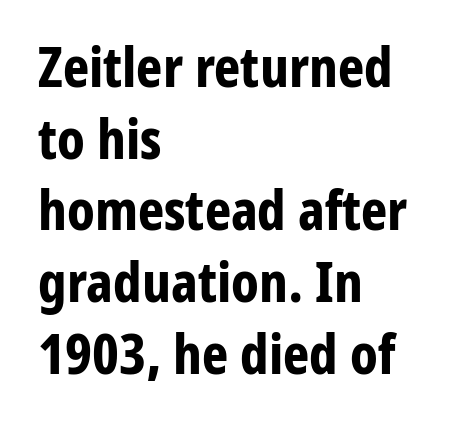
Caption: standard tracking, unaltered. Italic: no, the glyphs are upright roman. To sum up the face: it is a sans, with no serifs. How heavy is the stroke? Heavy — this is a bold. Any mark beneath the type? The region is blank. The rendering uses a moderate line-height, typical for paragraphs.
